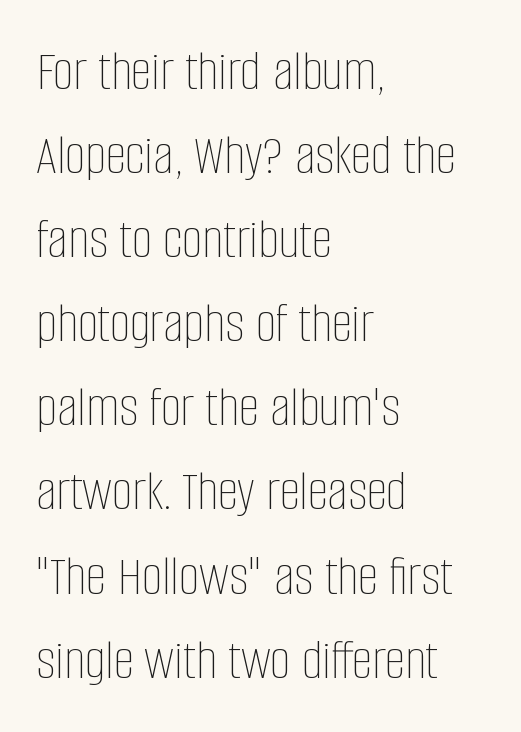
Q: Is the text bold? A: No.
Q: Is the text italic (slanted)? A: No, it is upright.
Q: Is the text underlined? A: No.
Q: How is the paragraph aligned? A: Left-aligned.
Q: Is the spacing between letters normal or unusually wide? A: Normal.
Q: Is the spacing between lines tight, normal or loose? A: Normal.
Q: Width (condensed, normal, or wide)? A: Condensed.
Q: Stroke contrast? A: Low.
Q: x-height? A: Large.
Q: Monospaced? A: No.
